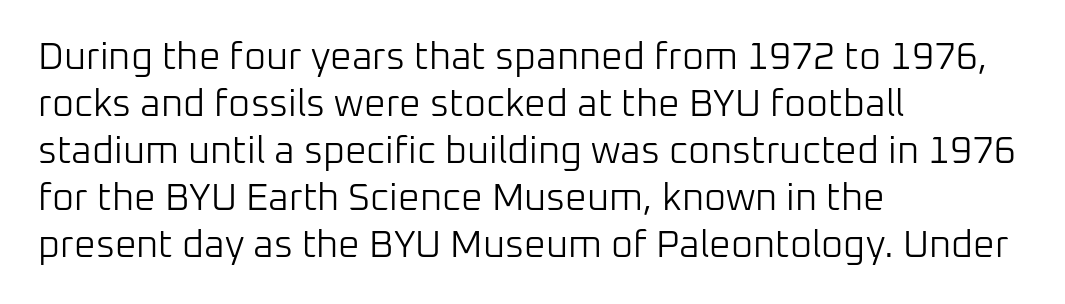
{"serif": "no", "italic": "no", "bold": "no", "weight": "light", "width": "normal", "stroke_contrast": "low", "x_height": "medium", "monospaced": "no", "underline": "no", "align": "left", "line_spacing_ratio": 1.24, "letter_spacing": "normal", "letter_spacing_em": 0.0, "glyph_px": 38}
